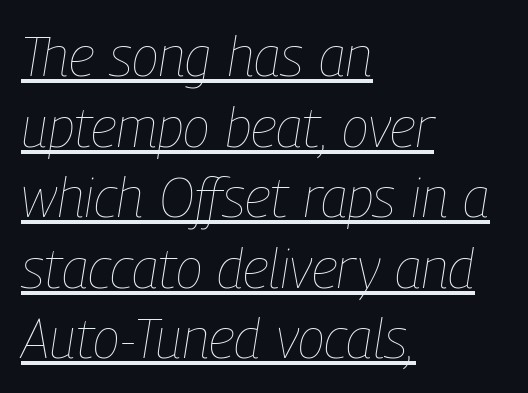
{"italic": "yes", "lean": "right", "slant_degrees": 9, "bold": "no", "weight": "thin", "width": "condensed", "stroke_contrast": "low", "x_height": "medium", "monospaced": "no", "underline": "yes", "align": "left", "line_spacing": "normal", "line_spacing_ratio": 1.26, "letter_spacing": "normal", "letter_spacing_em": 0.0, "glyph_px": 56}
